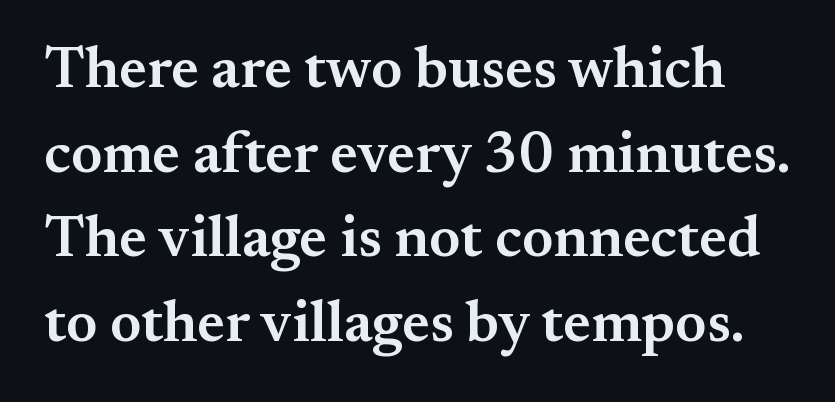
Q: Is the text bold? A: Semi-bold.
Q: Is the text italic (slanted)? A: No, it is upright.
Q: Is the typeface a serif or a sans-serif typeface? A: Serif.
Q: Is the text underlined? A: No.
Q: Is the spacing between letters normal or unusually wide? A: Normal.
Q: Is the spacing between lines tight, normal or loose? A: Normal.
Q: Width (condensed, normal, or wide)? A: Normal.
Q: Stroke contrast? A: Medium.
Q: x-height? A: Small.
Q: Monospaced? A: No.
